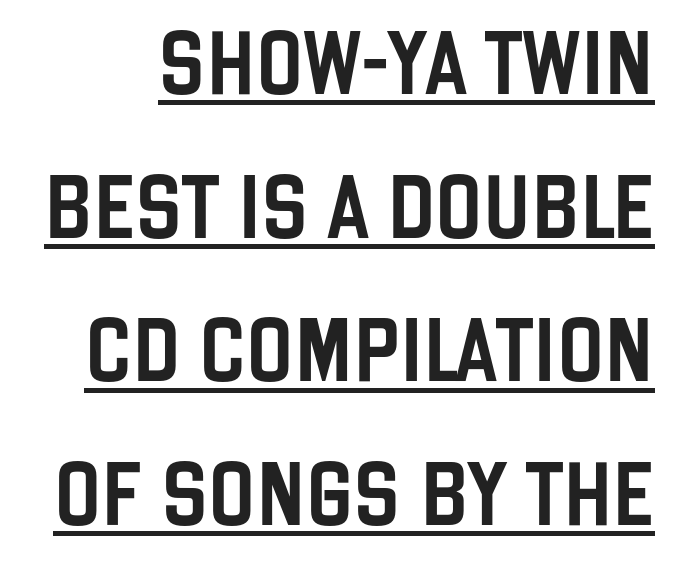
These lines are rendered in a variable-pitch font. Honestly, the letter spacing is just normal — you wouldn't notice it. The specimen includes a rule beneath the text block's lines. Each new line begins a long way beneath the previous one.
